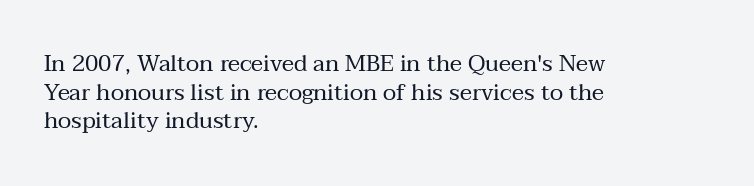
The image shows 23 px text type, upright; set left-aligned, line spacing 1.24x, normal letter spacing, not underlined.
